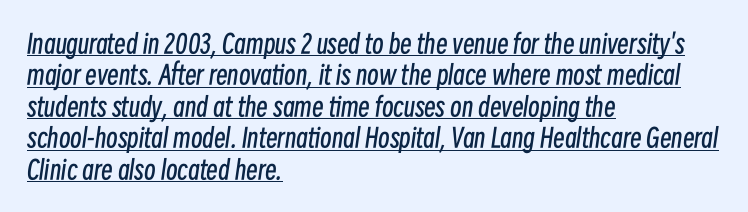
The image shows 26 px text type, italic (leaning right); set left-aligned, line spacing 1.21x, normal letter spacing, underlined.
